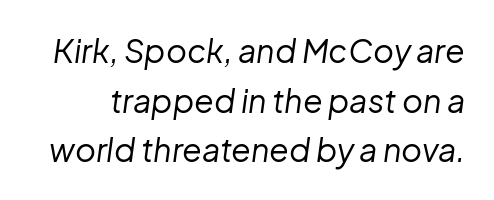
Q: Is the text bold? A: No.
Q: Is the text italic (slanted)? A: Yes, it leans right by about 8 degrees.
Q: Is the text underlined? A: No.
Q: Is the spacing between letters normal or unusually wide? A: Normal.
Q: Is the spacing between lines tight, normal or loose? A: Normal.
Q: Width (condensed, normal, or wide)? A: Normal.
Q: Stroke contrast? A: Low.
Q: x-height? A: Medium.
Q: Monospaced? A: No.
